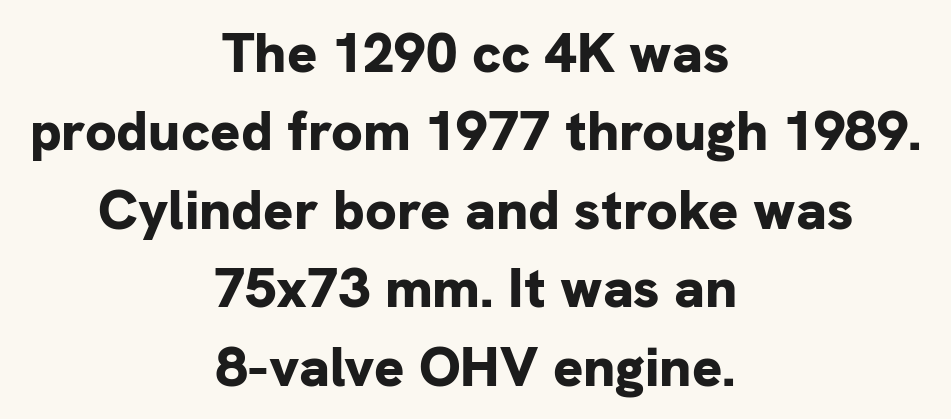
{"serif": "no", "italic": "no", "bold": "yes", "weight": "bold", "width": "normal", "stroke_contrast": "low", "x_height": "medium", "monospaced": "no", "underline": "no", "align": "center", "line_spacing": "normal", "line_spacing_ratio": 1.4, "letter_spacing": "normal", "letter_spacing_em": 0.0, "glyph_px": 56}
